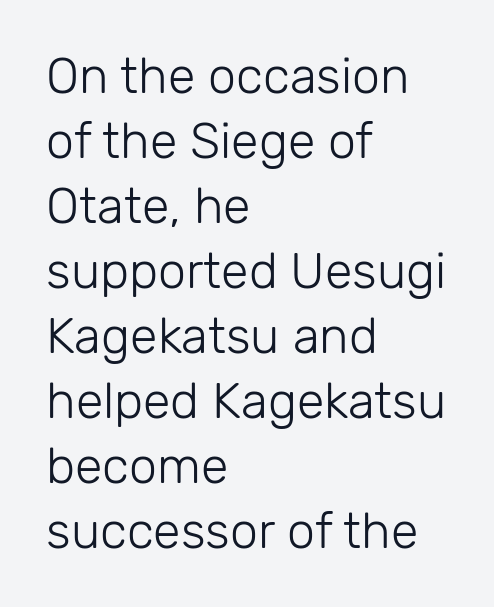
Q: Is the text bold? A: No.
Q: Is the text italic (slanted)? A: No, it is upright.
Q: Is the typeface a serif or a sans-serif typeface? A: Sans-serif.
Q: Is the text underlined? A: No.
Q: How is the paragraph aligned? A: Left-aligned.
Q: Is the spacing between letters normal or unusually wide? A: Normal.
Q: Is the spacing between lines tight, normal or loose? A: Normal.
Q: Width (condensed, normal, or wide)? A: Normal.
Q: Stroke contrast? A: Low.
Q: x-height? A: Medium.
Q: Monospaced? A: No.
